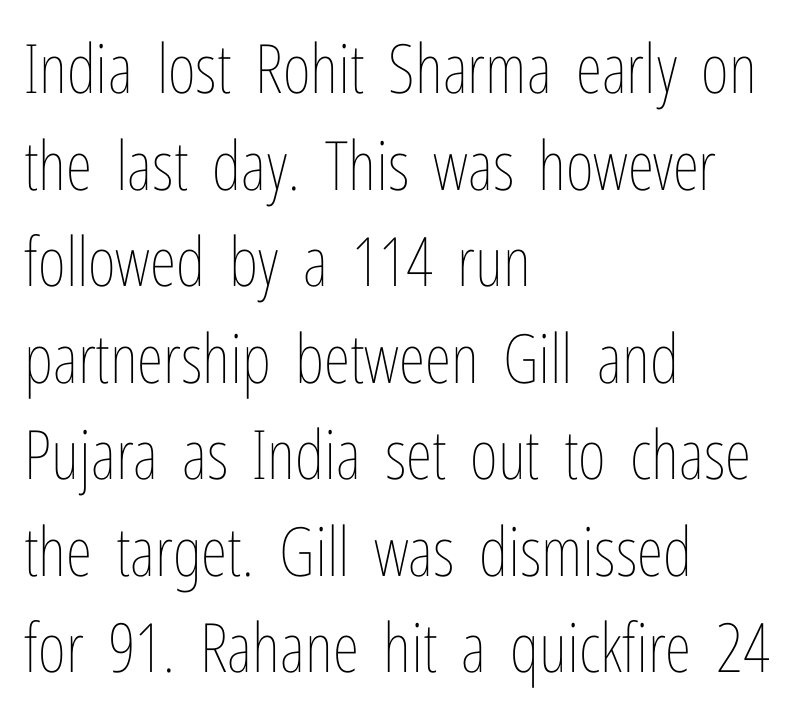
Is the type heavy? It reads as light-to-regular instead. The gaps between neighbouring characters are ordinary and unremarkable. This sample uses an upright cut, with every glyph sitting square on the baseline. Rows of type keep a routine distance in the vertical direction.
